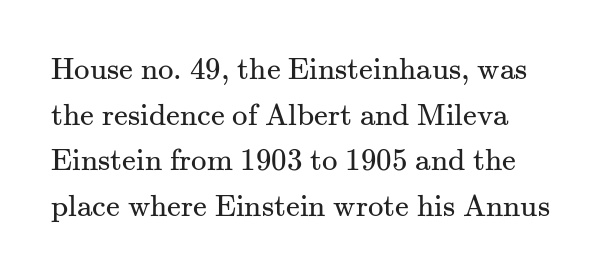
{"serif": "yes", "italic": "no", "bold": "no", "weight": "regular", "width": "normal", "stroke_contrast": "medium", "x_height": "small", "monospaced": "no", "underline": "no", "align": "left", "line_spacing": "normal", "line_spacing_ratio": 1.47, "letter_spacing": "normal", "letter_spacing_em": 0.0, "glyph_px": 31}
